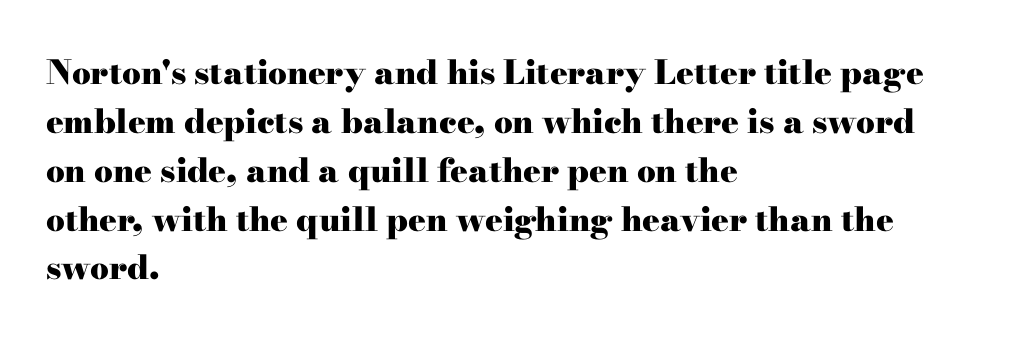
{"serif": "yes", "italic": "no", "bold": "yes", "weight": "heavy", "width": "wide", "stroke_contrast": "high", "x_height": "small", "monospaced": "no", "underline": "no", "align": "left", "line_spacing": "normal", "line_spacing_ratio": 1.48, "letter_spacing": "normal", "letter_spacing_em": 0.0, "glyph_px": 33}
